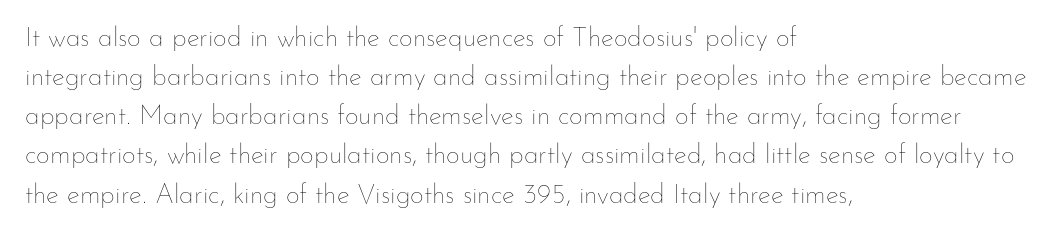
The image shows 27 px text type, upright; set left-aligned, normal line spacing (1.45x), normal letter spacing, not underlined.
